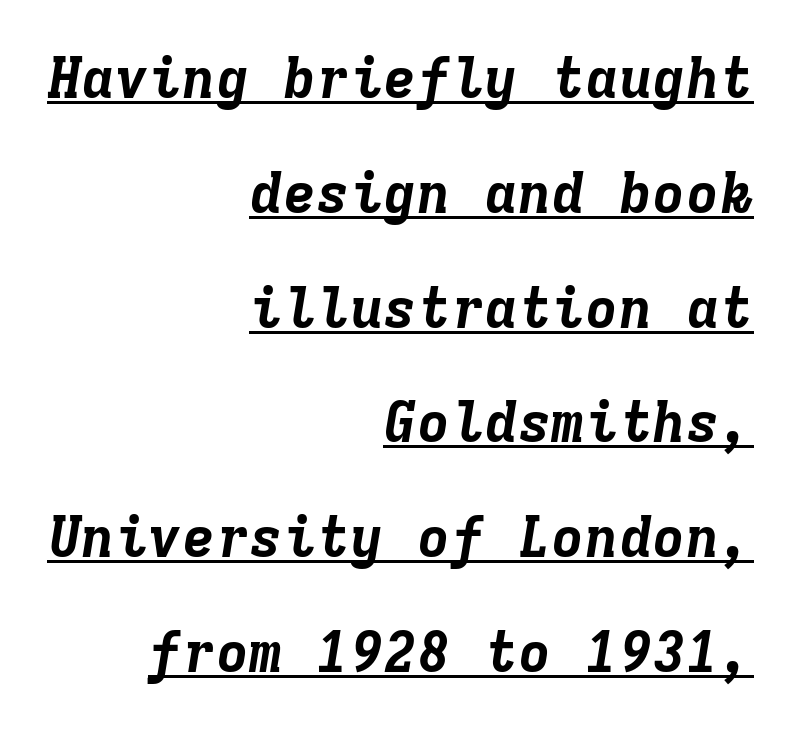
The rendering uses a bold face; every stroke is thick and dark. Caption: lettering with a line underneath. The passage shown leans; its letterforms are oblique. Notice how the passage keeps a crisp vertical edge on the right only. Each letter, wide or thin by design, is forced into the same width here. Regarding leading, the lines here are spaced well apart.
